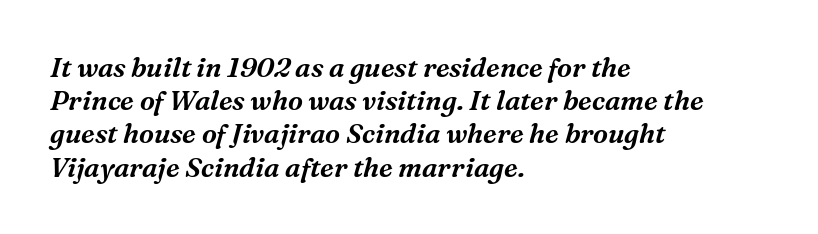
{"italic": "yes", "lean": "right", "slant_degrees": 16, "underline": "no", "align": "left", "line_spacing_ratio": 1.23, "letter_spacing": "normal", "letter_spacing_em": 0.0, "glyph_px": 27}
